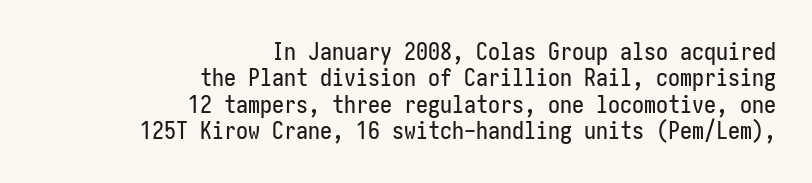
Q: Is the text italic (slanted)? A: No, it is upright.
Q: Is the text underlined? A: No.
Q: How is the paragraph aligned? A: Right-aligned.
Q: Is the spacing between letters normal or unusually wide? A: Normal.
Q: Is the spacing between lines tight, normal or loose? A: Tight.
